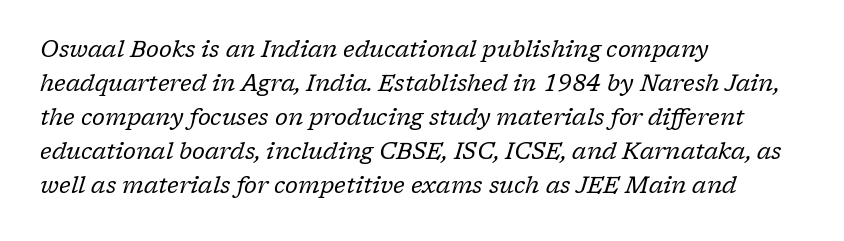
Visually the block forms a straight wall on the left and a jagged coastline on the right. Standard letterfit; no display-style spreading of the glyphs. This is not heavy type; no bold has been used. A typesetter would call this leading conventional body-copy spacing.
